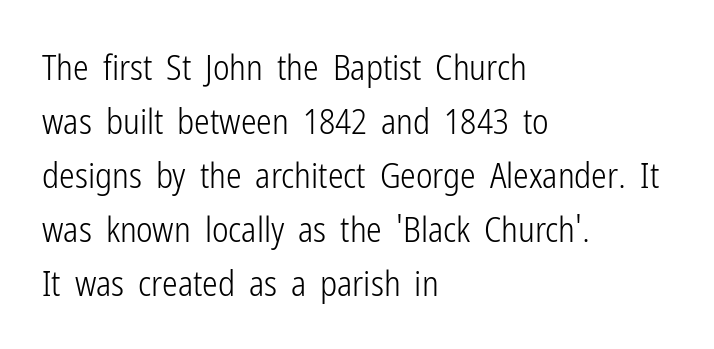
{"serif": "no", "italic": "no", "bold": "no", "weight": "light", "width": "condensed", "stroke_contrast": "low", "x_height": "medium", "monospaced": "no", "underline": "no", "align": "left", "line_spacing": "normal", "line_spacing_ratio": 1.54, "letter_spacing": "normal", "letter_spacing_em": 0.0, "glyph_px": 35}
